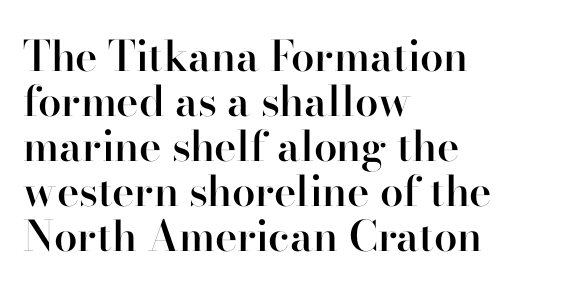
Q: Is the text bold? A: Semi-bold.
Q: Is the text italic (slanted)? A: No, it is upright.
Q: Is the typeface a serif or a sans-serif typeface? A: Serif.
Q: Is the text underlined? A: No.
Q: How is the paragraph aligned? A: Left-aligned.
Q: Is the spacing between letters normal or unusually wide? A: Normal.
Q: Is the spacing between lines tight, normal or loose? A: Tight.
Q: Width (condensed, normal, or wide)? A: Normal.
Q: Stroke contrast? A: High.
Q: x-height? A: Small.
Q: Monospaced? A: No.
